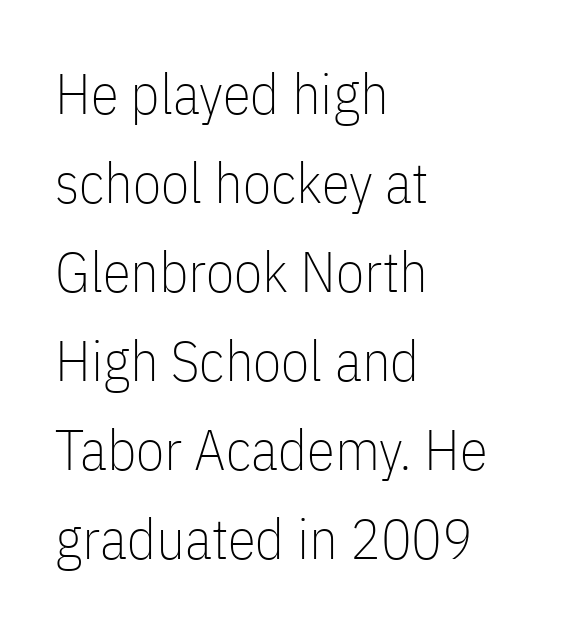
{"serif": "no", "italic": "no", "bold": "no", "weight": "thin", "width": "condensed", "stroke_contrast": "low", "x_height": "medium", "monospaced": "no", "underline": "no", "align": "left", "line_spacing": "normal", "line_spacing_ratio": 1.56, "letter_spacing": "normal", "letter_spacing_em": 0.0, "glyph_px": 57}
